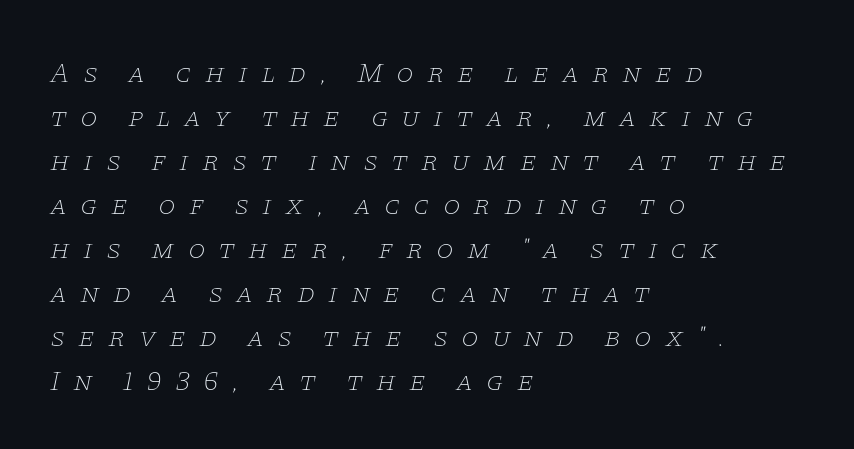
The image shows 28 px thin, wide serif type, italic (leaning right); set left-aligned, normal line spacing (1.57x), unusually wide letter spacing (+0.46 em), not underlined; low stroke contrast and a large x-height.
